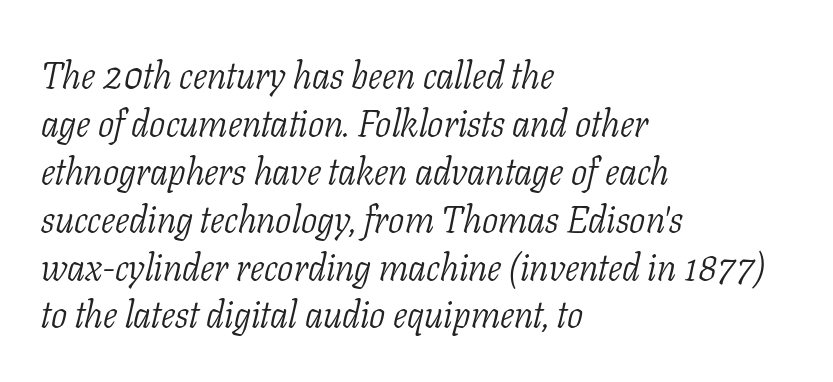
Nobody drew a line under any word here. The passage shown is typed in a proportional face where columns would drift. Examine the stroke ends and you'll spot serifs. Leading matches the norm, producing a regular column.
